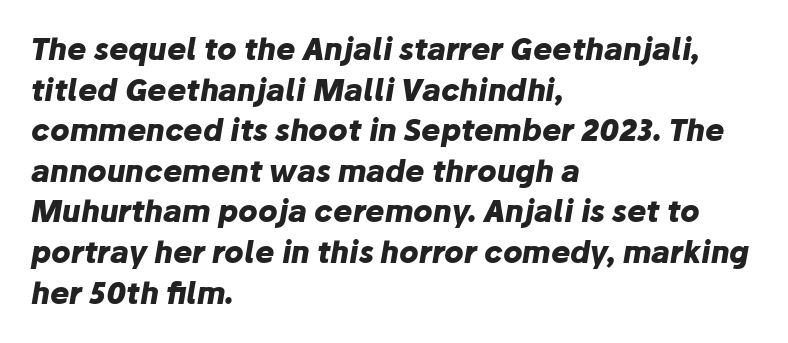
Q: Is the text bold? A: Yes.
Q: Is the text italic (slanted)? A: Yes, it leans right by about 10 degrees.
Q: Is the text underlined? A: No.
Q: How is the paragraph aligned? A: Left-aligned.
Q: Is the spacing between letters normal or unusually wide? A: Normal.
Q: Is the spacing between lines tight, normal or loose? A: Normal.
Q: Width (condensed, normal, or wide)? A: Normal.
Q: Stroke contrast? A: Low.
Q: x-height? A: Medium.
Q: Monospaced? A: No.
